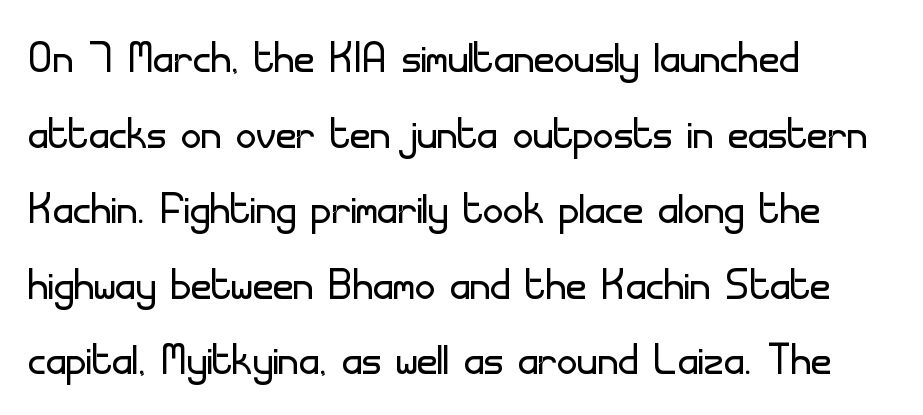
The image shows 56 px light sans-serif type, upright; set left-aligned, normal line spacing (1.35x), normal letter spacing, not underlined; low stroke contrast and a small x-height.
